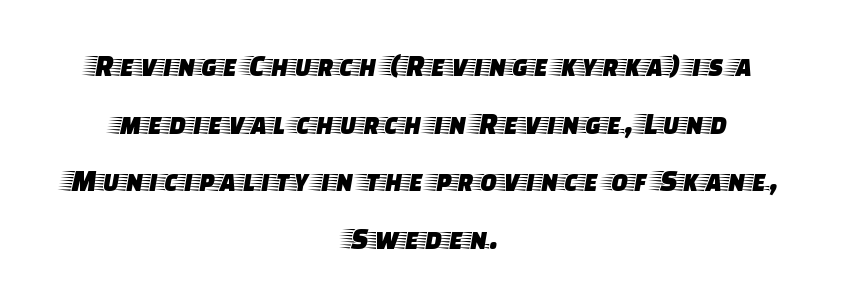
The image shows 31 px wide serif type; set centered, line spacing 1.86x, normal letter spacing, not underlined; low stroke contrast and a large x-height.
